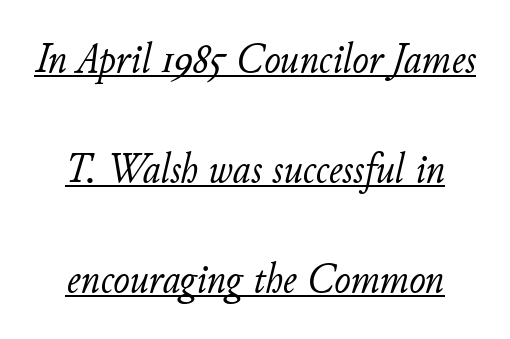
Does extra space separate the letters? No, they use regular spacing. Is this a heavy cut? Hardly; it is regular or lighter. The rendering uses natural spacing where letterforms have individual widths. Summary of vertical rhythm: relaxed, with wide interline spacing. Descenders here cross a horizontal rule under the line. Every character sits at an angle, as italics do.
